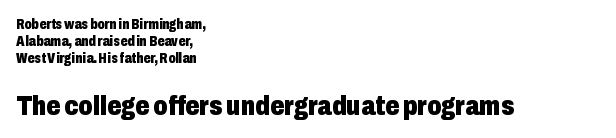
The image shows 28 px heavy, condensed sans-serif type, upright; set left-aligned, line spacing 1.23x, normal letter spacing, not underlined; the second (bottom) block is 2.0x larger; low stroke contrast and a medium x-height.
